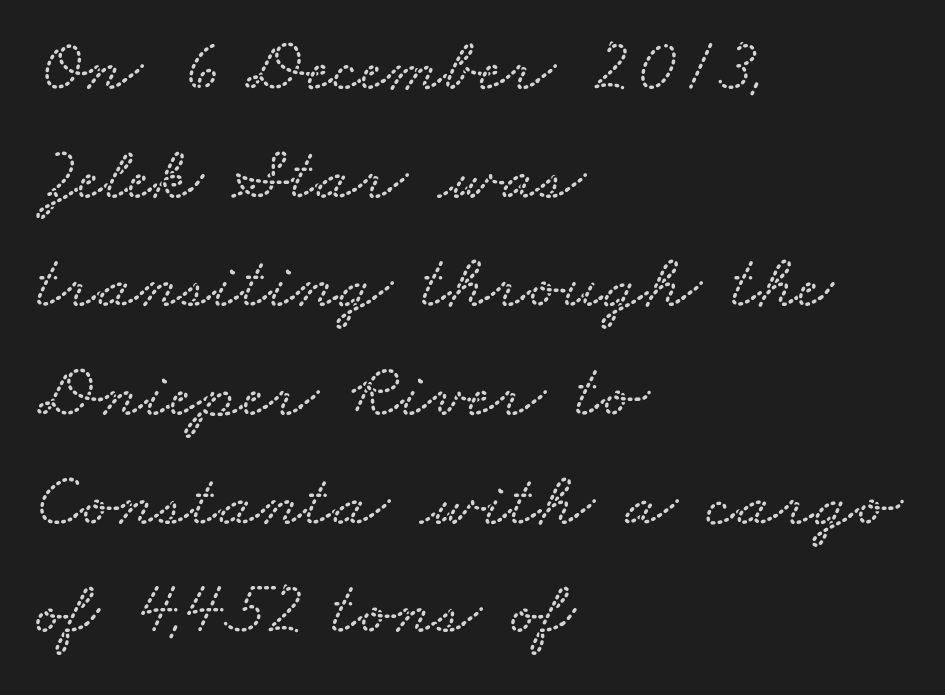
Plain, unruled lines of type. All the whitespace from short lines collects on the right. The space between consecutive lines is moderate. You could call the tracking neutral — neither tight nor loose.
